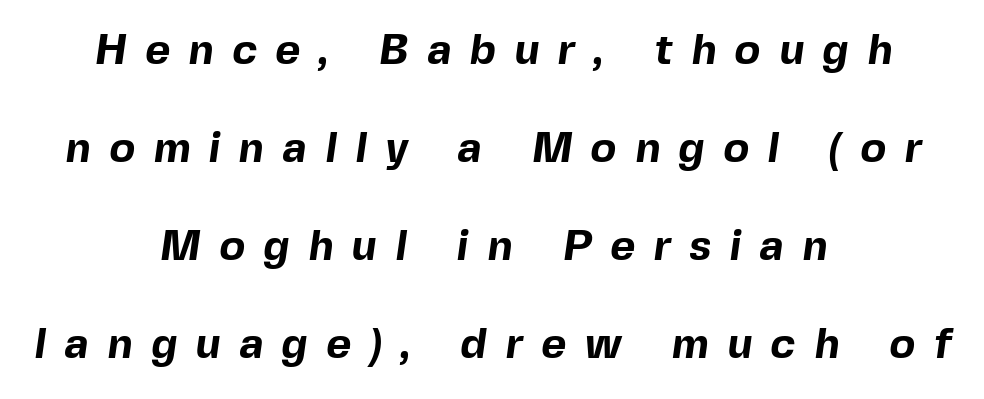
The image shows 43 px bold sans-serif type; set centered, loose line spacing (2.28x), unusually wide letter spacing (+0.43 em), not underlined; a medium x-height.
